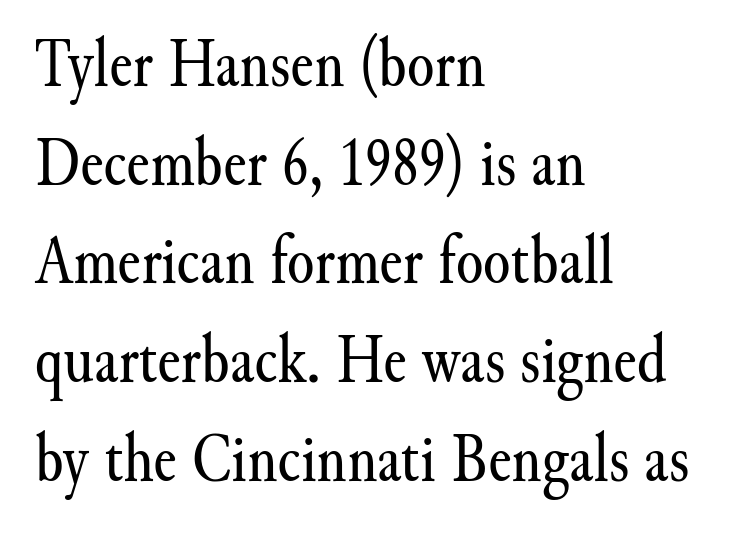
Q: Is the text bold? A: No.
Q: Is the text italic (slanted)? A: No, it is upright.
Q: Is the typeface a serif or a sans-serif typeface? A: Serif.
Q: Is the text underlined? A: No.
Q: How is the paragraph aligned? A: Left-aligned.
Q: Is the spacing between letters normal or unusually wide? A: Normal.
Q: Is the spacing between lines tight, normal or loose? A: Normal.
Q: Width (condensed, normal, or wide)? A: Normal.
Q: Stroke contrast? A: Medium.
Q: x-height? A: Small.
Q: Monospaced? A: No.
